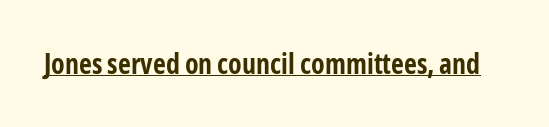
The rendering shows plain stroke endings on the letterforms — a sans-serif design. How heavy is the stroke? Heavy — this is a bold. These lines were composed using upright roman letters. Is this a fixed-width face? No — the glyphs have proportional, varying widths. How are the letters spaced? Ordinarily, with no added tracking.
